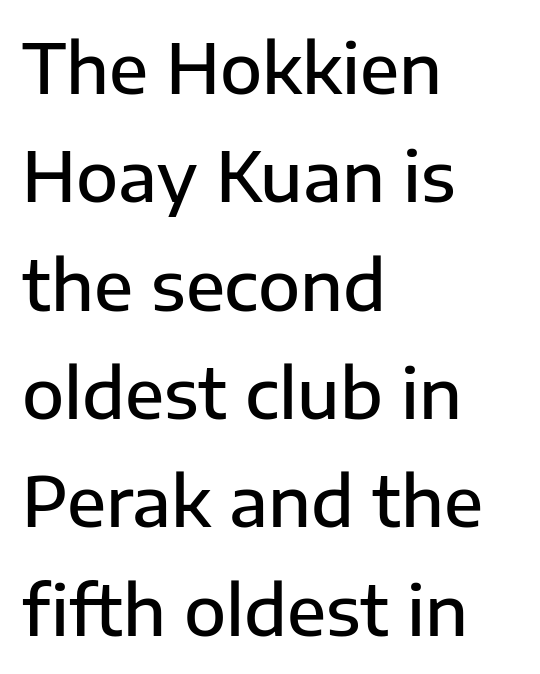
Proportional: the letters do not fall into vertical columns. This is sans-serif lettering, the kind often seen on screens and signage. Rows of type keep a routine distance in the vertical direction. Each word holds together tightly as a unit, with standard inter-letter gaps.
